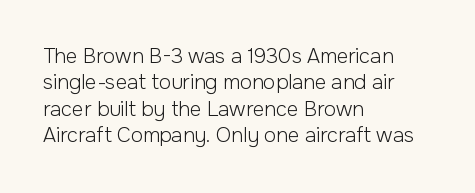
Characters remain perfectly vertical along every line. Rows of type keep a routine distance in the vertical direction. The face looks like a standard text weight, possibly lighter. Letter spacing: default. Each row of text sits above clean, open space.
